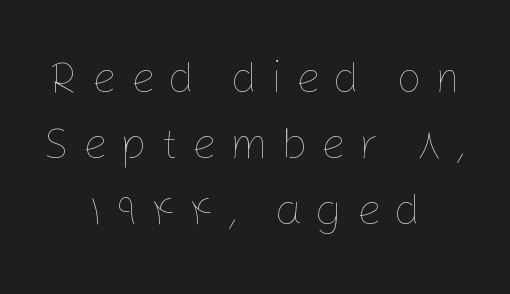
{"italic": "no", "bold": "no", "weight": "thin", "width": "normal", "stroke_contrast": "low", "x_height": "medium", "monospaced": "no", "underline": "no", "align": "center", "line_spacing": "normal", "line_spacing_ratio": 1.5, "letter_spacing": "wide", "letter_spacing_em": 0.3, "glyph_px": 44}
